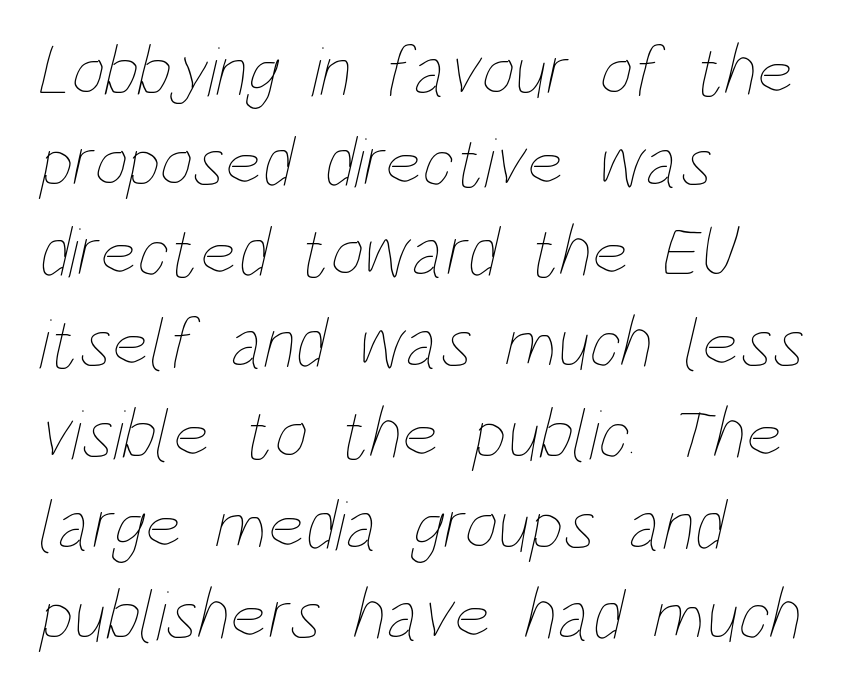
Is this a fixed-width face? No — the glyphs have proportional, varying widths. Quick note: underline off. Inter-character spacing is left at the font's built-in metrics. Which margin do the lines hug? The left one — the right edge is uneven.
